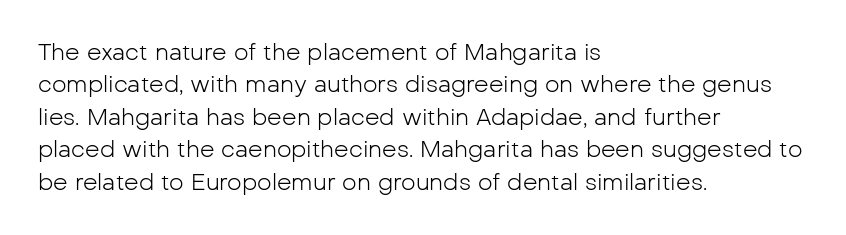
{"italic": "no", "bold": "no", "underline": "no", "align": "left", "line_spacing": "normal", "line_spacing_ratio": 1.41, "letter_spacing": "normal", "letter_spacing_em": 0.0, "glyph_px": 23}
